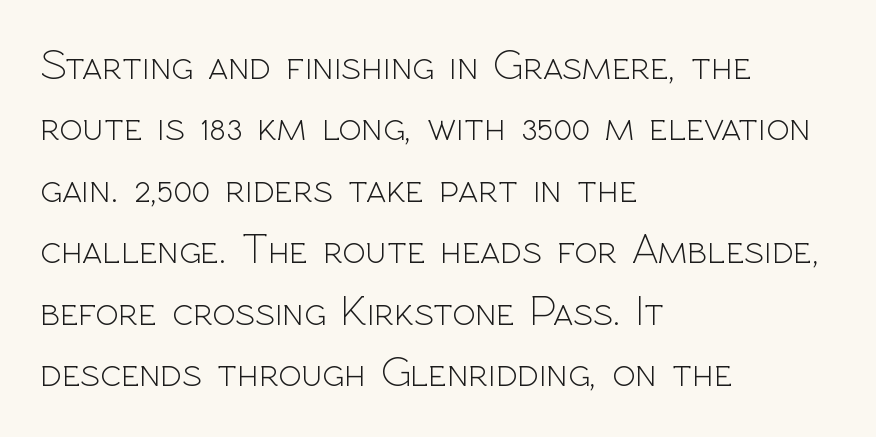
Italic: no, the glyphs are upright roman. The font sits on the lighter half of the weight spectrum, regular included. The letters sit at their default tracking, neither squeezed nor spread. Varying glyph widths throughout — classic text-font behaviour.
